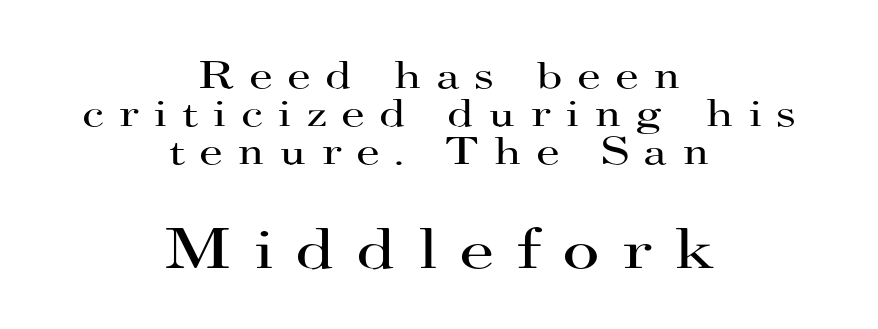
{"serif": "yes", "italic": "no", "bold": "no", "weight": "regular", "width": "wide", "stroke_contrast": "high", "x_height": "small", "monospaced": "no", "underline": "no", "align": "center", "line_spacing": "tight", "line_spacing_ratio": 0.98, "letter_spacing": "wide", "letter_spacing_em": 0.36, "larger_block": "second", "size_ratio": 1.49, "glyph_px": 58}
